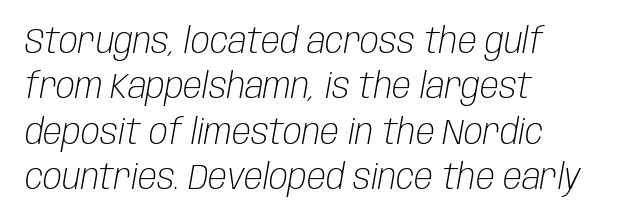
Q: Is the text bold? A: No.
Q: Is the text italic (slanted)? A: Yes, it leans right by about 10 degrees.
Q: Is the text underlined? A: No.
Q: How is the paragraph aligned? A: Left-aligned.
Q: Is the spacing between letters normal or unusually wide? A: Normal.
Q: Is the spacing between lines tight, normal or loose? A: Normal.
Q: Width (condensed, normal, or wide)? A: Condensed.
Q: Stroke contrast? A: Low.
Q: x-height? A: Large.
Q: Monospaced? A: No.
